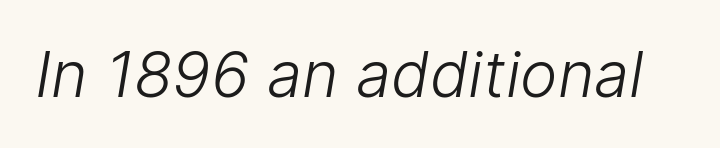
Q: Is the text bold? A: No.
Q: Is the typeface a serif or a sans-serif typeface? A: Sans-serif.
Q: Is the text underlined? A: No.
Q: Is the spacing between letters normal or unusually wide? A: Normal.
Q: Width (condensed, normal, or wide)? A: Normal.
Q: Stroke contrast? A: Low.
Q: x-height? A: Medium.
Q: Monospaced? A: No.
